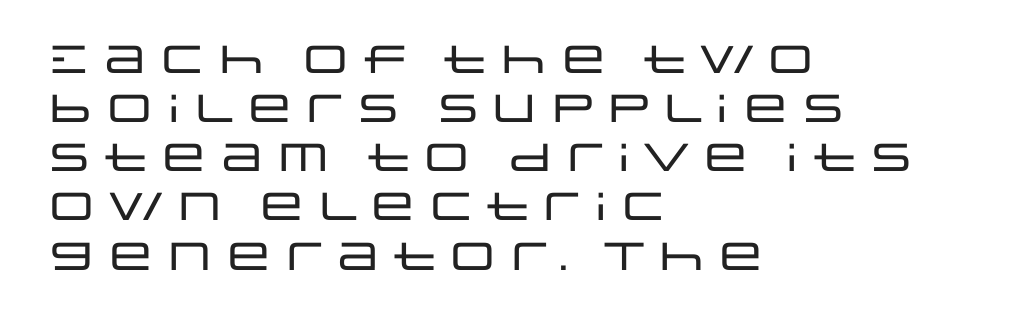
Q: Is the text italic (slanted)? A: No, it is upright.
Q: Is the typeface a serif or a sans-serif typeface? A: Sans-serif.
Q: Is the text underlined? A: No.
Q: How is the paragraph aligned? A: Left-aligned.
Q: Is the spacing between letters normal or unusually wide? A: Normal.
Q: Is the spacing between lines tight, normal or loose? A: Normal.
Q: Width (condensed, normal, or wide)? A: Wide.
Q: Stroke contrast? A: Low.
Q: x-height? A: Large.
Q: Monospaced? A: No.
